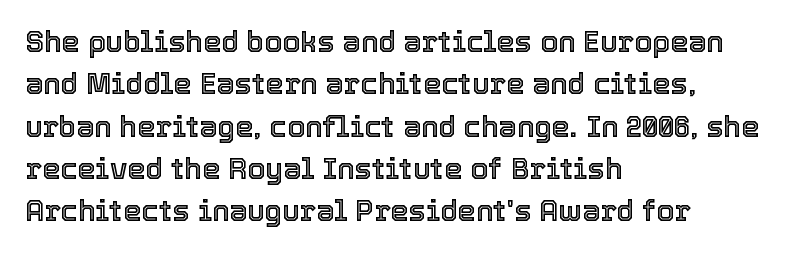
{"italic": "no", "width": "normal", "x_height": "medium", "monospaced": "no", "underline": "no", "align": "left", "line_spacing": "normal", "line_spacing_ratio": 1.46, "letter_spacing": "normal", "letter_spacing_em": 0.0, "glyph_px": 29}
